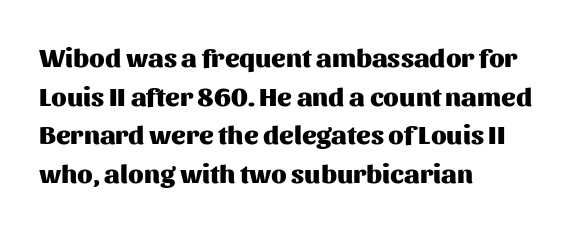
Q: Is the text bold? A: Yes.
Q: Is the text italic (slanted)? A: No, it is upright.
Q: Is the text underlined? A: No.
Q: How is the paragraph aligned? A: Left-aligned.
Q: Is the spacing between letters normal or unusually wide? A: Normal.
Q: Is the spacing between lines tight, normal or loose? A: Normal.
